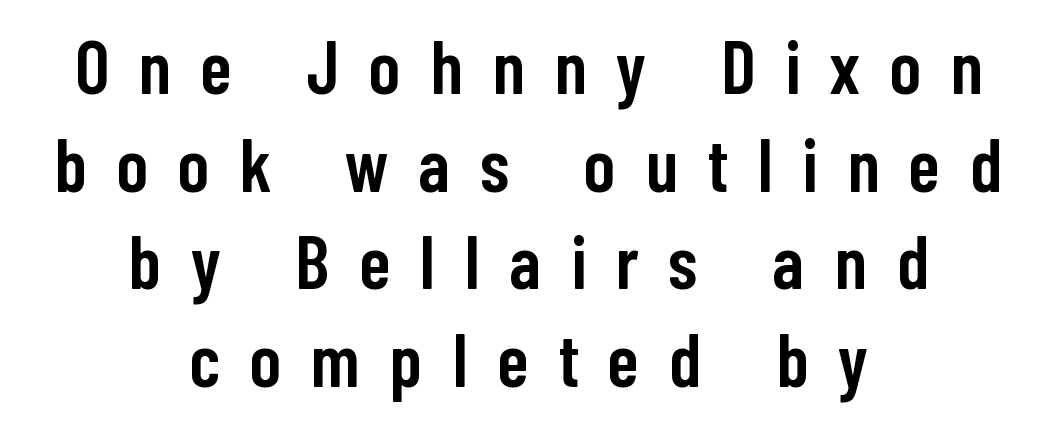
{"serif": "no", "italic": "no", "bold": "semi", "weight": "semibold", "width": "condensed", "stroke_contrast": "low", "x_height": "medium", "monospaced": "no", "underline": "no", "align": "center", "line_spacing": "normal", "line_spacing_ratio": 1.32, "letter_spacing": "wide", "letter_spacing_em": 0.41, "glyph_px": 74}
